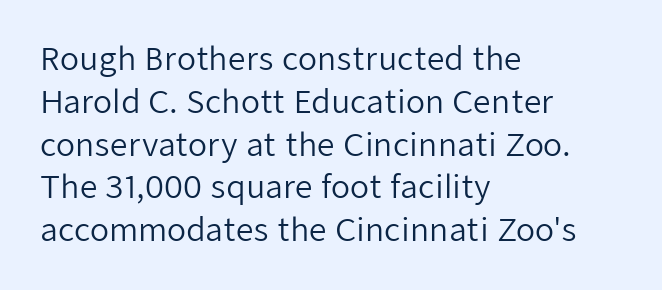
Q: Is the text bold? A: No.
Q: Is the text italic (slanted)? A: No, it is upright.
Q: Is the typeface a serif or a sans-serif typeface? A: Sans-serif.
Q: Is the text underlined? A: No.
Q: How is the paragraph aligned? A: Left-aligned.
Q: Is the spacing between letters normal or unusually wide? A: Normal.
Q: Is the spacing between lines tight, normal or loose? A: Normal.
Q: Width (condensed, normal, or wide)? A: Normal.
Q: Stroke contrast? A: Low.
Q: x-height? A: Medium.
Q: Monospaced? A: No.
